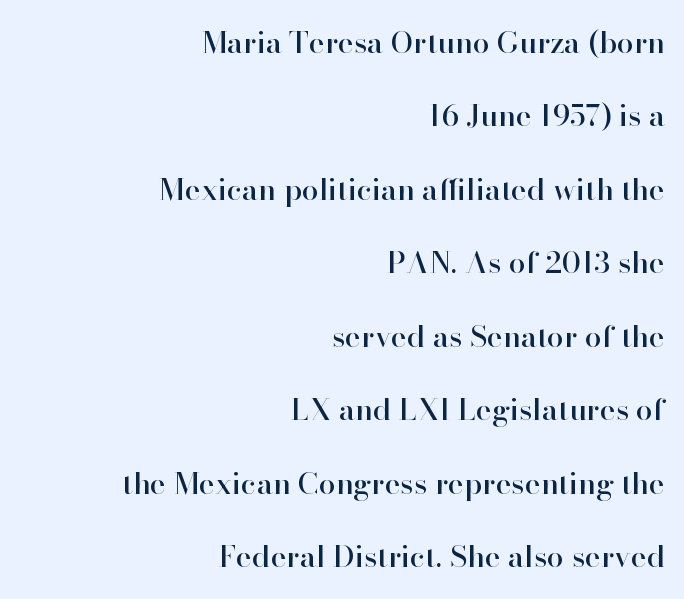
The glyphs in this specimen are seriffed. Notice how the passage keeps a crisp vertical edge on the right only. The tracking reads as untouched default to a designer's eye. Characters remain perfectly vertical along every line. The block of text is sparse from top to bottom, with ample space between rows.
